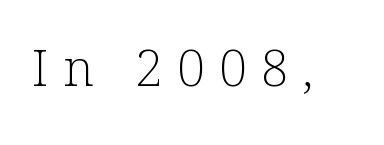
{"serif": "yes", "italic": "no", "bold": "no", "weight": "light", "width": "normal", "stroke_contrast": "low", "x_height": "medium", "monospaced": "no", "underline": "no", "letter_spacing": "wide", "letter_spacing_em": 0.28, "glyph_px": 50}
